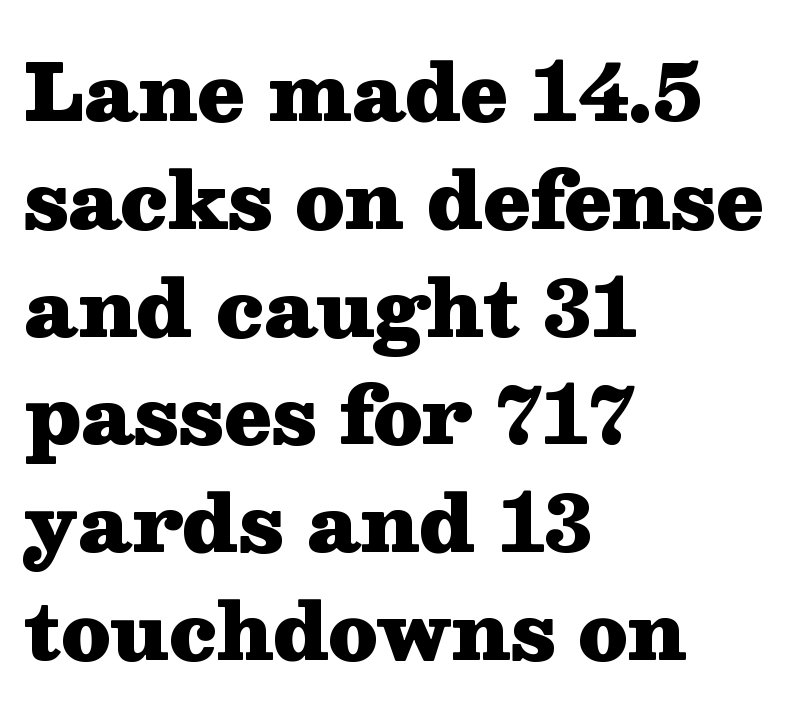
Q: Is the text bold? A: Yes.
Q: Is the text italic (slanted)? A: No, it is upright.
Q: Is the typeface a serif or a sans-serif typeface? A: Serif.
Q: Is the text underlined? A: No.
Q: How is the paragraph aligned? A: Left-aligned.
Q: Is the spacing between letters normal or unusually wide? A: Normal.
Q: Is the spacing between lines tight, normal or loose? A: Normal.
Q: Width (condensed, normal, or wide)? A: Wide.
Q: Stroke contrast? A: Medium.
Q: x-height? A: Medium.
Q: Monospaced? A: No.
